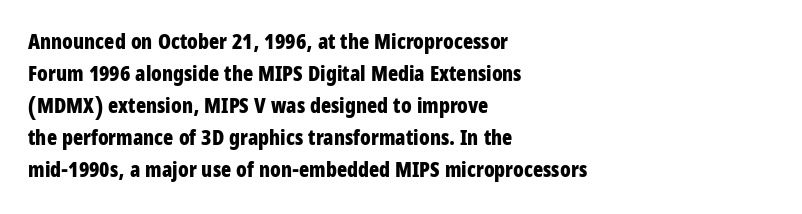
Q: Is the text bold? A: Yes.
Q: Is the text italic (slanted)? A: No, it is upright.
Q: Is the text underlined? A: No.
Q: How is the paragraph aligned? A: Left-aligned.
Q: Is the spacing between letters normal or unusually wide? A: Normal.
Q: Is the spacing between lines tight, normal or loose? A: Normal.
